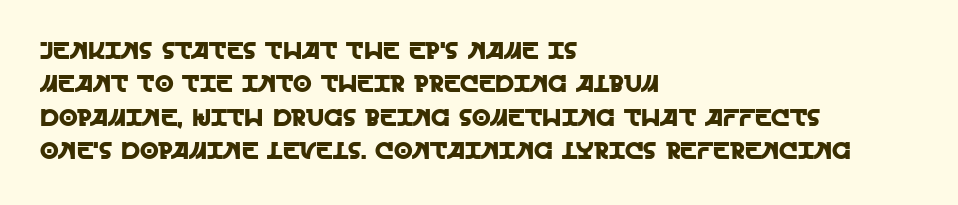
Q: Is the text italic (slanted)? A: No, it is upright.
Q: Is the text underlined? A: No.
Q: How is the paragraph aligned? A: Left-aligned.
Q: Is the spacing between letters normal or unusually wide? A: Normal.
Q: Is the spacing between lines tight, normal or loose? A: Normal.
